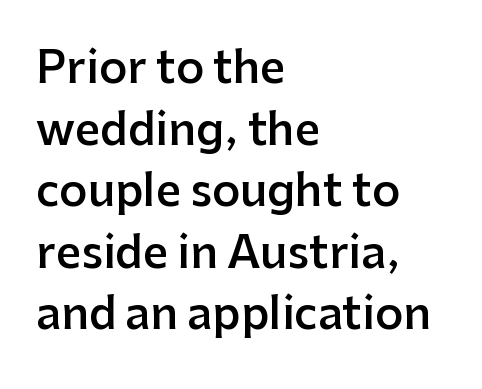
The image shows 44 px semibold sans-serif type, upright; set left-aligned, normal line spacing (1.4x), normal letter spacing, not underlined; low stroke contrast and a medium x-height.
